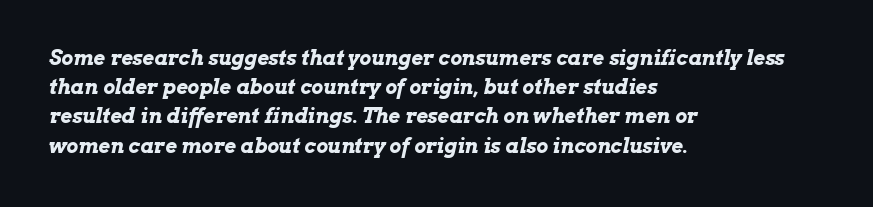
The image shows 20 px bold type, italic (leaning right); set left-aligned, normal line spacing (1.46x), normal letter spacing, not underlined.
